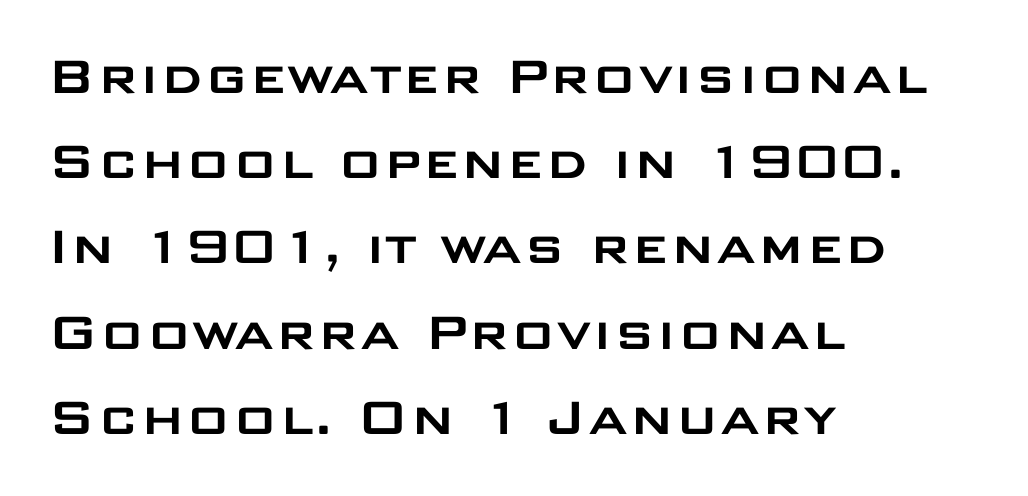
Q: Is the text italic (slanted)? A: No, it is upright.
Q: Is the typeface a serif or a sans-serif typeface? A: Sans-serif.
Q: Is the text underlined? A: No.
Q: How is the paragraph aligned? A: Left-aligned.
Q: Is the spacing between letters normal or unusually wide? A: Normal.
Q: Is the spacing between lines tight, normal or loose? A: Normal.
Q: Width (condensed, normal, or wide)? A: Wide.
Q: Stroke contrast? A: Low.
Q: x-height? A: Large.
Q: Monospaced? A: No.
